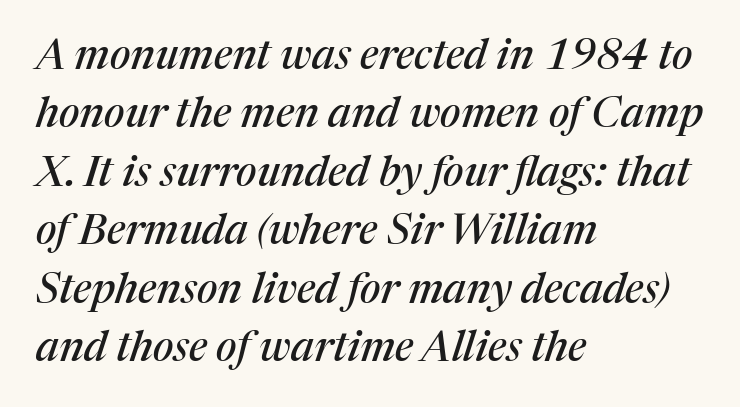
{"serif": "yes", "italic": "yes", "lean": "right", "slant_degrees": 17, "width": "normal", "stroke_contrast": "medium", "x_height": "medium", "monospaced": "no", "underline": "no", "align": "left", "line_spacing": "normal", "line_spacing_ratio": 1.39, "letter_spacing": "normal", "letter_spacing_em": 0.0, "glyph_px": 42}
